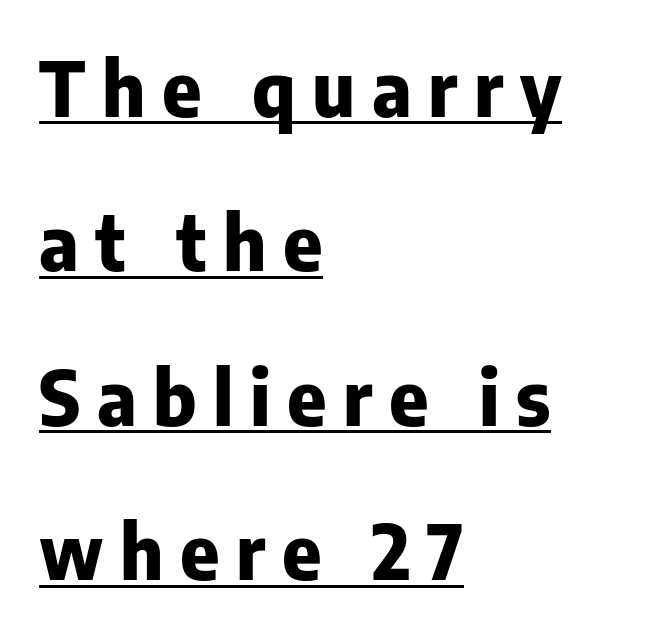
{"serif": "no", "italic": "no", "bold": "yes", "weight": "heavy", "width": "normal", "stroke_contrast": "low", "x_height": "medium", "monospaced": "no", "underline": "yes", "align": "left", "line_spacing": "loose", "line_spacing_ratio": 2.06, "letter_spacing": "wide", "letter_spacing_em": 0.22, "glyph_px": 75}
